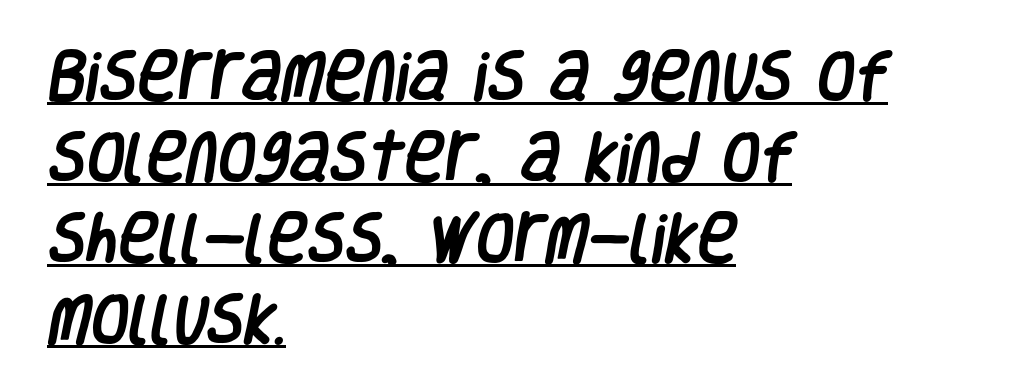
Q: Is the typeface a serif or a sans-serif typeface? A: Sans-serif.
Q: Is the text underlined? A: Yes.
Q: How is the paragraph aligned? A: Left-aligned.
Q: Is the spacing between letters normal or unusually wide? A: Normal.
Q: Is the spacing between lines tight, normal or loose? A: Normal.
Q: Width (condensed, normal, or wide)? A: Condensed.
Q: Stroke contrast? A: Low.
Q: x-height? A: Large.
Q: Monospaced? A: No.
